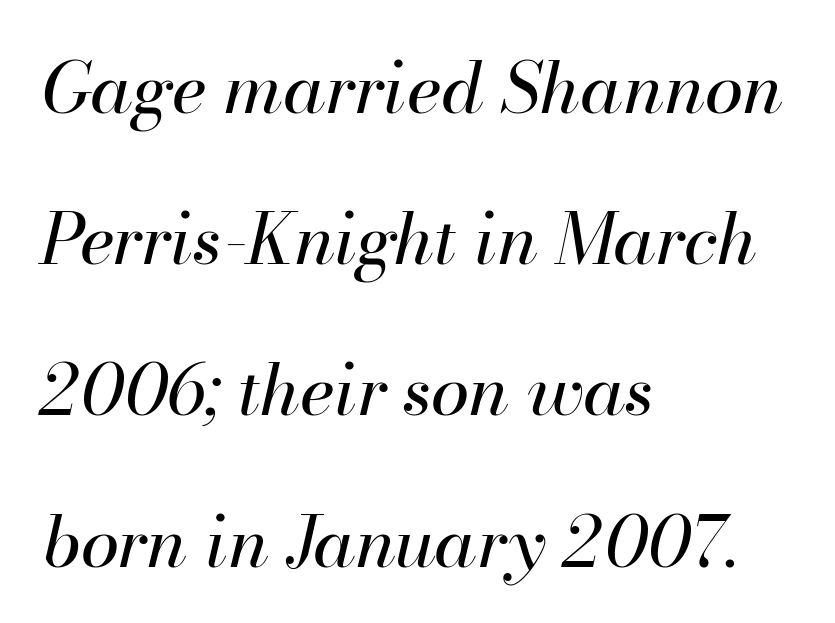
{"italic": "yes", "lean": "right", "slant_degrees": 13, "bold": "no", "weight": "regular", "width": "normal", "stroke_contrast": "high", "x_height": "small", "monospaced": "no", "underline": "no", "align": "left", "line_spacing": "loose", "line_spacing_ratio": 2.16, "letter_spacing": "normal", "letter_spacing_em": 0.0, "glyph_px": 70}
